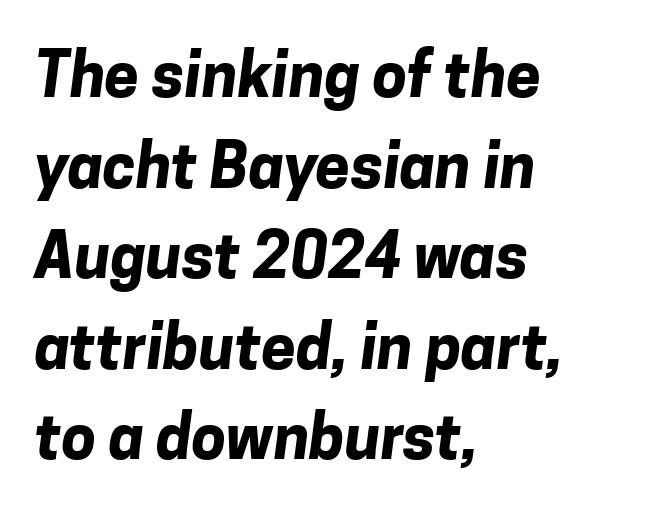
Q: Is the text bold? A: Yes.
Q: Is the typeface a serif or a sans-serif typeface? A: Sans-serif.
Q: Is the text underlined? A: No.
Q: How is the paragraph aligned? A: Left-aligned.
Q: Is the spacing between letters normal or unusually wide? A: Normal.
Q: Is the spacing between lines tight, normal or loose? A: Normal.
Q: Width (condensed, normal, or wide)? A: Normal.
Q: Stroke contrast? A: Low.
Q: x-height? A: Medium.
Q: Monospaced? A: No.
